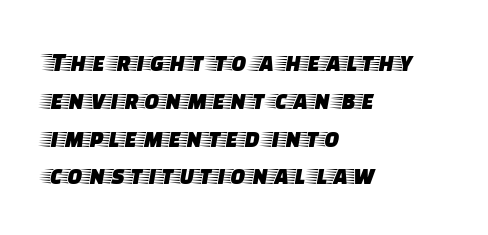
{"serif": "yes", "width": "wide", "stroke_contrast": "low", "x_height": "large", "monospaced": "no", "underline": "no", "align": "left", "line_spacing": "normal", "line_spacing_ratio": 1.35, "letter_spacing": "normal", "letter_spacing_em": 0.0, "glyph_px": 28}
